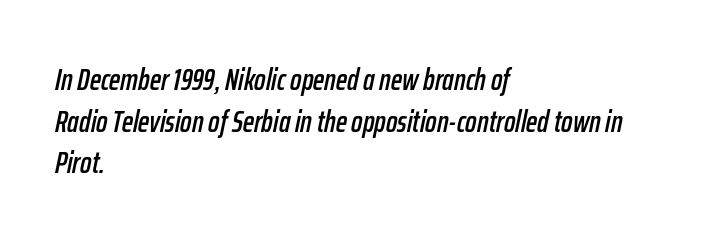
The image shows 30 px condensed type, italic (leaning right); set left-aligned, normal line spacing (1.39x), normal letter spacing, not underlined; low stroke contrast and a medium x-height.
